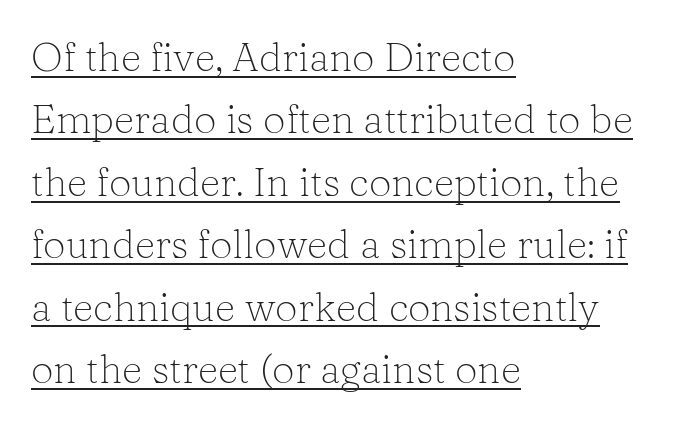
Every word sits above its own underline. These lines are composed in type with serifs. Notice how descenders clear the ascenders below comfortably — that's standard leading. A typesetter would call this proportional, since set widths differ per character. The axis of the letterforms is exactly vertical. The characters are drawn with everyday or finer stroke widths.
